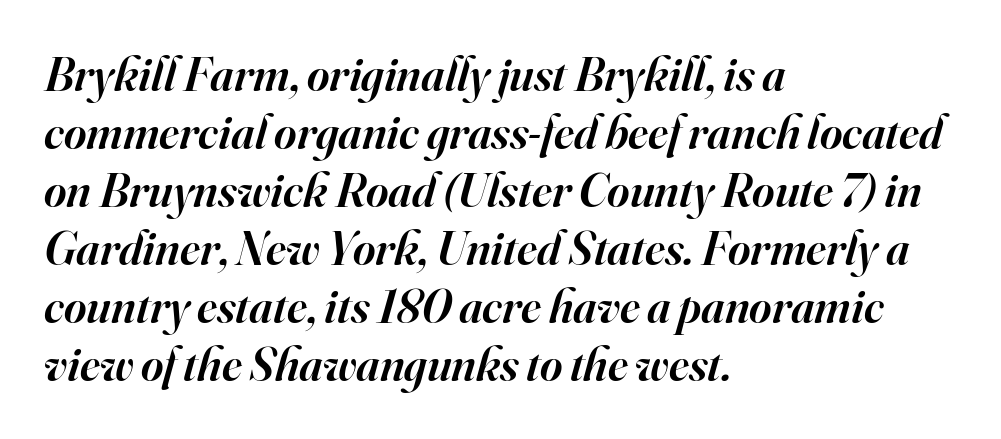
Q: Is the text bold? A: Semi-bold.
Q: Is the text italic (slanted)? A: Yes, it leans right by about 16 degrees.
Q: Is the typeface a serif or a sans-serif typeface? A: Serif.
Q: Is the text underlined? A: No.
Q: How is the paragraph aligned? A: Left-aligned.
Q: Is the spacing between letters normal or unusually wide? A: Normal.
Q: Width (condensed, normal, or wide)? A: Normal.
Q: Stroke contrast? A: High.
Q: x-height? A: Small.
Q: Monospaced? A: No.
